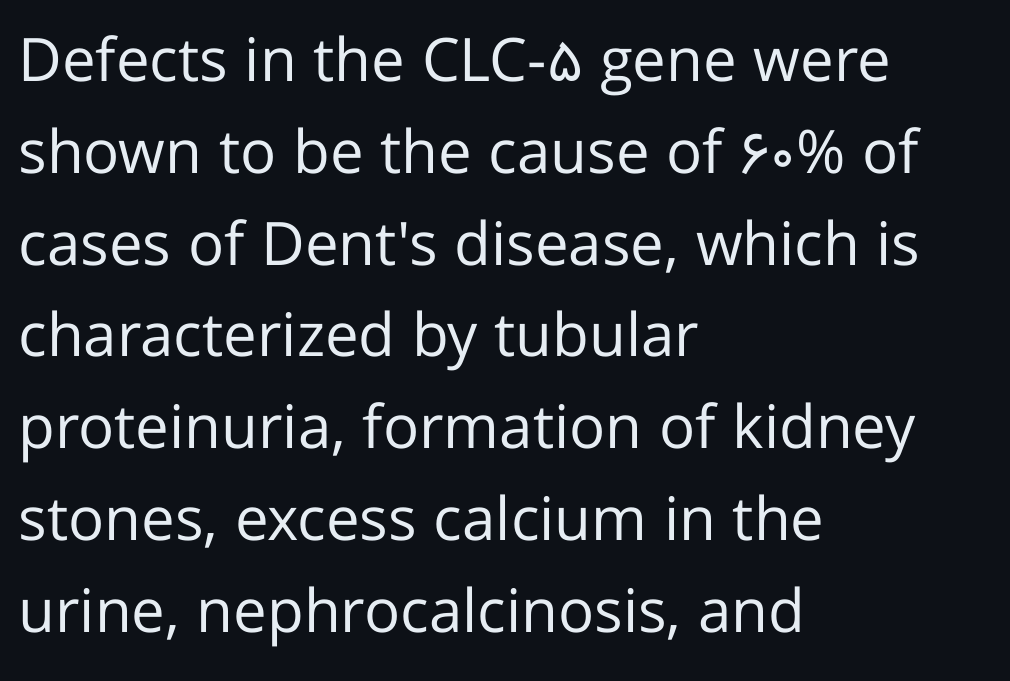
Q: Is the text bold? A: No.
Q: Is the text italic (slanted)? A: No, it is upright.
Q: Is the typeface a serif or a sans-serif typeface? A: Sans-serif.
Q: Is the text underlined? A: No.
Q: How is the paragraph aligned? A: Left-aligned.
Q: Is the spacing between letters normal or unusually wide? A: Normal.
Q: Is the spacing between lines tight, normal or loose? A: Normal.
Q: Width (condensed, normal, or wide)? A: Normal.
Q: Stroke contrast? A: Low.
Q: x-height? A: Medium.
Q: Monospaced? A: No.
